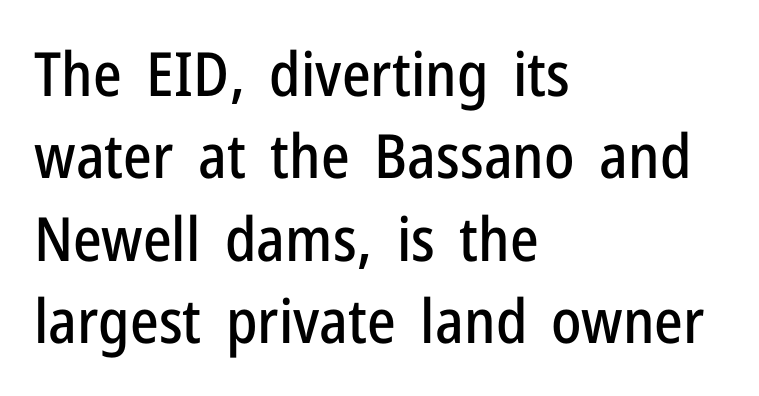
{"serif": "no", "italic": "no", "width": "condensed", "stroke_contrast": "low", "x_height": "medium", "monospaced": "no", "underline": "no", "align": "left", "line_spacing": "normal", "line_spacing_ratio": 1.35, "letter_spacing": "normal", "letter_spacing_em": 0.0, "glyph_px": 61}
